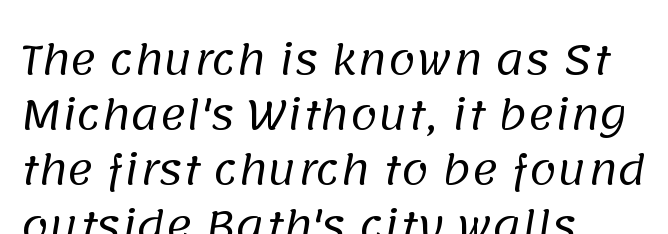
{"serif": "no", "bold": "no", "weight": "regular", "width": "normal", "stroke_contrast": "low", "x_height": "large", "monospaced": "no", "underline": "no", "align": "left", "line_spacing": "normal", "line_spacing_ratio": 1.38, "letter_spacing": "normal", "letter_spacing_em": 0.0, "glyph_px": 40}
